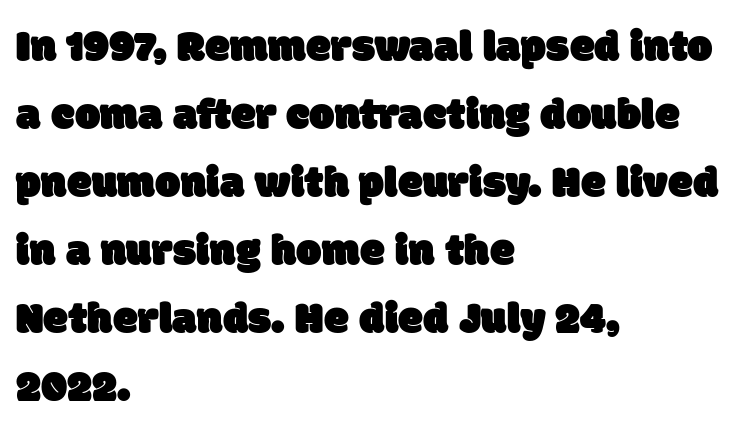
The image shows 45 px sans-serif type; set left-aligned, normal line spacing (1.51x), normal letter spacing, not underlined; low stroke contrast and a large x-height.
